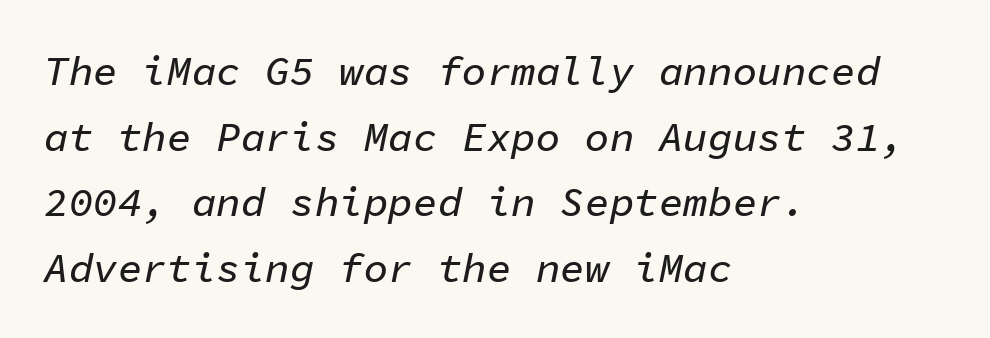
The image shows 41 px text type, italic (leaning right), monospaced; set left-aligned, normal line spacing (1.6x), normal letter spacing, not underlined; low stroke contrast and a medium x-height.
